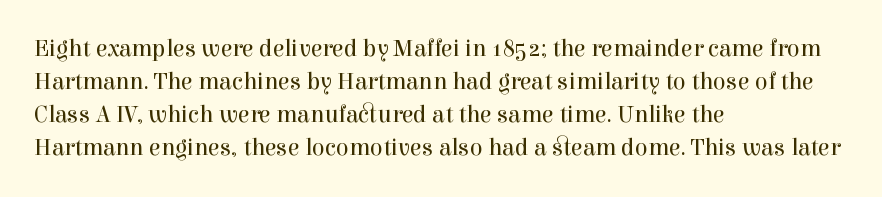
{"italic": "no", "bold": "no", "underline": "no", "align": "left", "line_spacing": "normal", "line_spacing_ratio": 1.38, "letter_spacing": "normal", "letter_spacing_em": 0.0, "glyph_px": 24}
